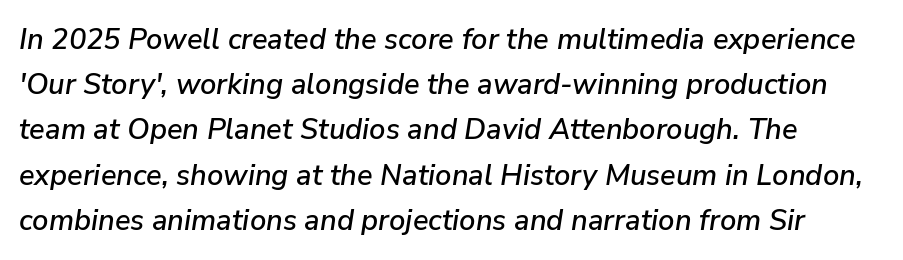
The image shows 29 px text type, italic (leaning right); set normal line spacing (1.56x), normal letter spacing, not underlined; low stroke contrast and a medium x-height.
